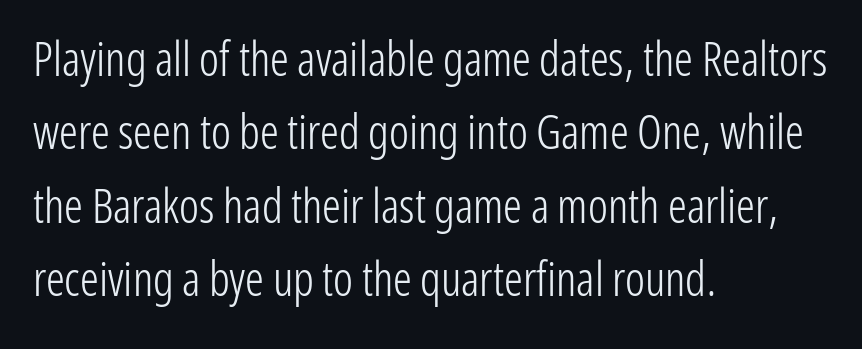
Q: Is the text bold? A: No.
Q: Is the text italic (slanted)? A: No, it is upright.
Q: Is the typeface a serif or a sans-serif typeface? A: Sans-serif.
Q: Is the text underlined? A: No.
Q: How is the paragraph aligned? A: Left-aligned.
Q: Is the spacing between letters normal or unusually wide? A: Normal.
Q: Is the spacing between lines tight, normal or loose? A: Normal.
Q: Width (condensed, normal, or wide)? A: Condensed.
Q: Stroke contrast? A: Low.
Q: x-height? A: Medium.
Q: Monospaced? A: No.
